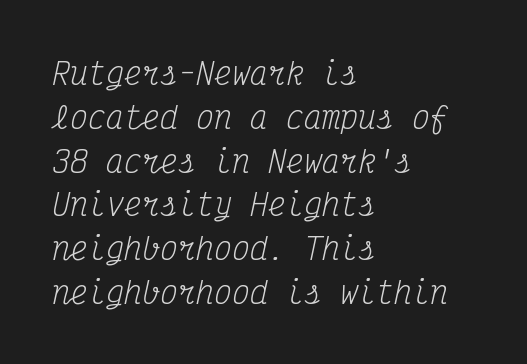
A typesetter would mark this as italic. In terms of leading, this rendering sits right in the middle. Old-style or modern, the face here clearly has serifs. Nobody drew a line under any word here. What stands out about the letter spacing? Nothing — it is the standard amount. These glyphs show unthickened strokes, regular width or finer.
